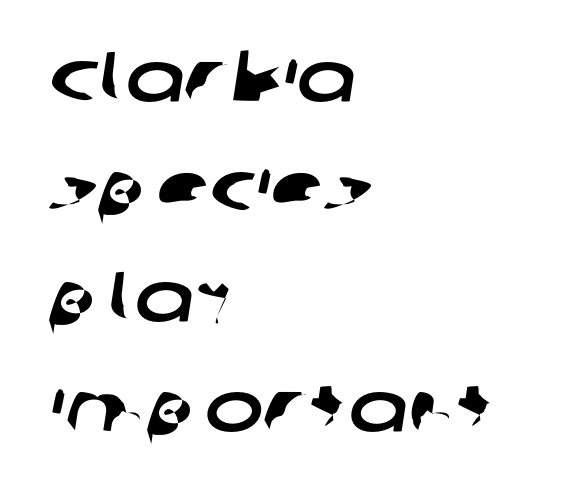
The image shows 70 px wide sans-serif type; set left-aligned, normal line spacing (1.57x), normal letter spacing, not underlined; low stroke contrast and a large x-height.
